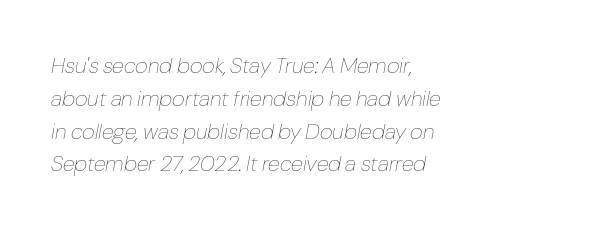
The image shows 22 px text type, italic (leaning right); set left-aligned, normal line spacing (1.49x), normal letter spacing, not underlined.
